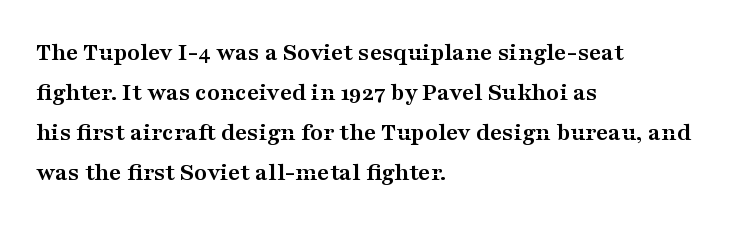
The image shows 26 px bold type, upright; set left-aligned, normal line spacing (1.54x), normal letter spacing, not underlined.
